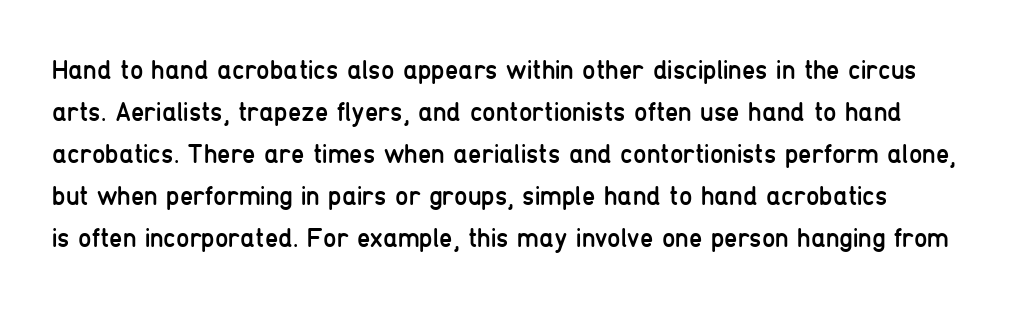
{"italic": "no", "bold": "no", "underline": "no", "line_spacing": "normal", "line_spacing_ratio": 1.56, "letter_spacing": "normal", "letter_spacing_em": 0.0, "glyph_px": 27}
